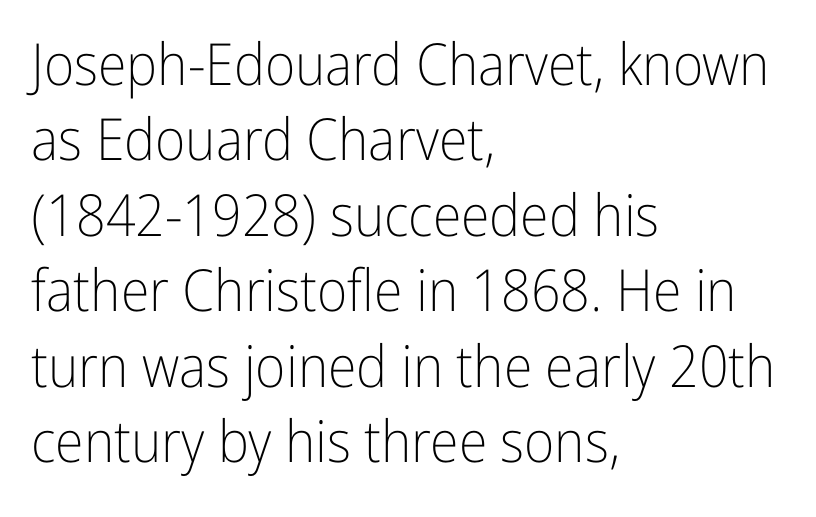
Q: Is the text bold? A: No.
Q: Is the text italic (slanted)? A: No, it is upright.
Q: Is the typeface a serif or a sans-serif typeface? A: Sans-serif.
Q: Is the text underlined? A: No.
Q: How is the paragraph aligned? A: Left-aligned.
Q: Is the spacing between letters normal or unusually wide? A: Normal.
Q: Is the spacing between lines tight, normal or loose? A: Normal.
Q: Width (condensed, normal, or wide)? A: Condensed.
Q: Stroke contrast? A: Low.
Q: x-height? A: Medium.
Q: Monospaced? A: No.
